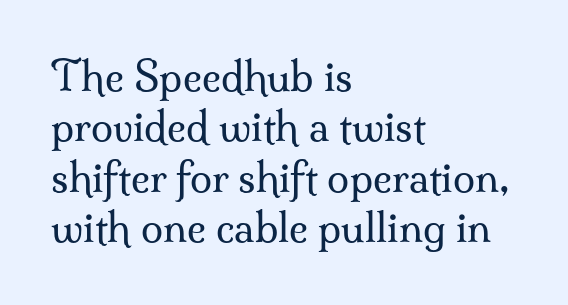
Q: Is the text bold? A: No.
Q: Is the text italic (slanted)? A: No, it is upright.
Q: Is the typeface a serif or a sans-serif typeface? A: Serif.
Q: Is the text underlined? A: No.
Q: How is the paragraph aligned? A: Left-aligned.
Q: Is the spacing between letters normal or unusually wide? A: Normal.
Q: Is the spacing between lines tight, normal or loose? A: Normal.
Q: Width (condensed, normal, or wide)? A: Normal.
Q: Stroke contrast? A: Medium.
Q: x-height? A: Small.
Q: Monospaced? A: No.
